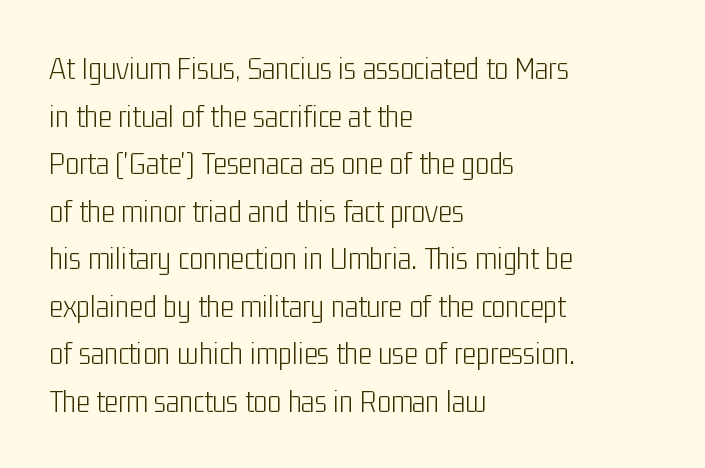
{"serif": "no", "italic": "no", "bold": "no", "weight": "light", "width": "condensed", "stroke_contrast": "low", "x_height": "medium", "monospaced": "no", "underline": "no", "align": "left", "line_spacing": "normal", "line_spacing_ratio": 1.44, "letter_spacing": "normal", "letter_spacing_em": 0.0, "glyph_px": 33}
